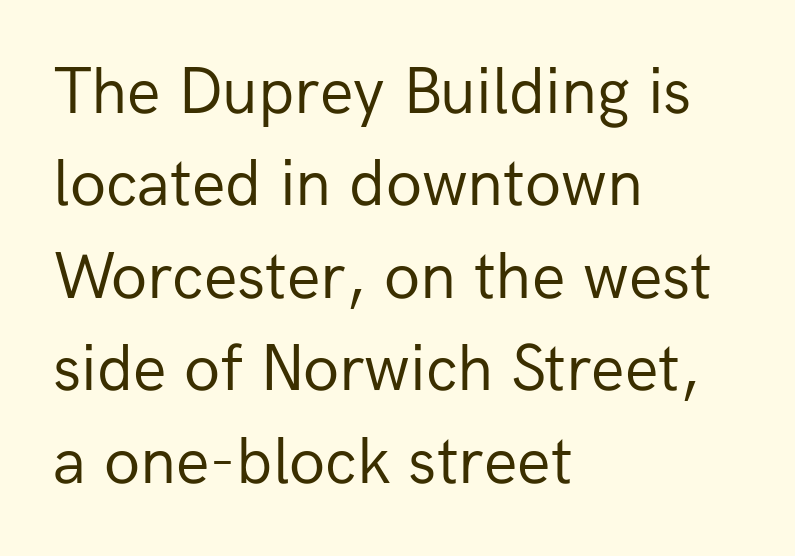
{"serif": "no", "italic": "no", "bold": "no", "weight": "regular", "width": "normal", "stroke_contrast": "low", "x_height": "medium", "monospaced": "no", "underline": "no", "align": "left", "line_spacing": "normal", "line_spacing_ratio": 1.4, "letter_spacing": "normal", "letter_spacing_em": 0.0, "glyph_px": 66}
